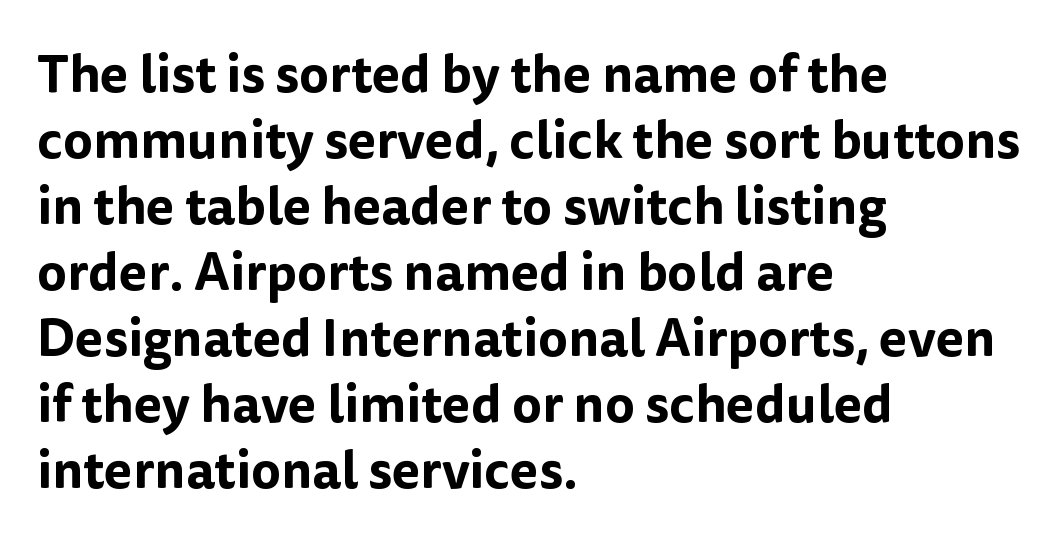
The image shows 52 px sans-serif type, upright; set left-aligned, normal line spacing (1.27x), normal letter spacing, not underlined; low stroke contrast and a medium x-height.
